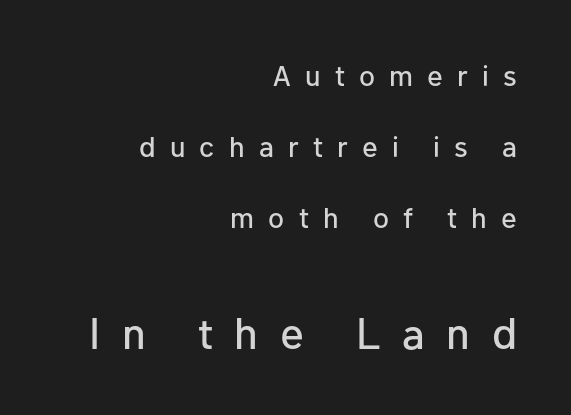
Q: Is the text italic (slanted)? A: No, it is upright.
Q: Is the typeface a serif or a sans-serif typeface? A: Sans-serif.
Q: Is the text underlined? A: No.
Q: How is the paragraph aligned? A: Right-aligned.
Q: Is the spacing between letters normal or unusually wide? A: Unusually wide.
Q: Is the spacing between lines tight, normal or loose? A: Loose.
Q: Which block of text is set in a larger size, the first (top) or the second (bottom)? A: The second (bottom) one.
Q: Width (condensed, normal, or wide)? A: Normal.
Q: Stroke contrast? A: Low.
Q: x-height? A: Medium.
Q: Monospaced? A: No.
